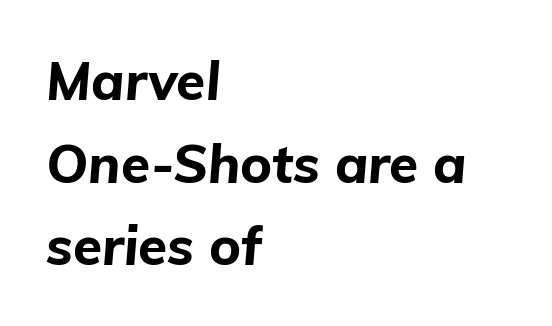
{"italic": "yes", "lean": "right", "slant_degrees": 5, "bold": "yes", "weight": "bold", "width": "normal", "stroke_contrast": "low", "x_height": "medium", "monospaced": "no", "underline": "no", "align": "left", "line_spacing": "normal", "line_spacing_ratio": 1.56, "letter_spacing": "normal", "letter_spacing_em": 0.0, "glyph_px": 53}
